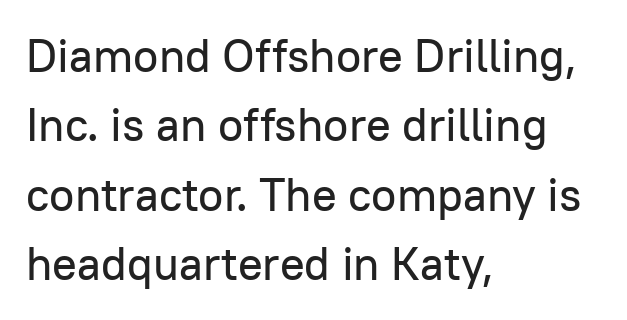
{"serif": "no", "italic": "no", "width": "normal", "stroke_contrast": "low", "x_height": "medium", "monospaced": "no", "underline": "no", "align": "left", "line_spacing": "normal", "line_spacing_ratio": 1.51, "letter_spacing": "normal", "letter_spacing_em": 0.0, "glyph_px": 46}
